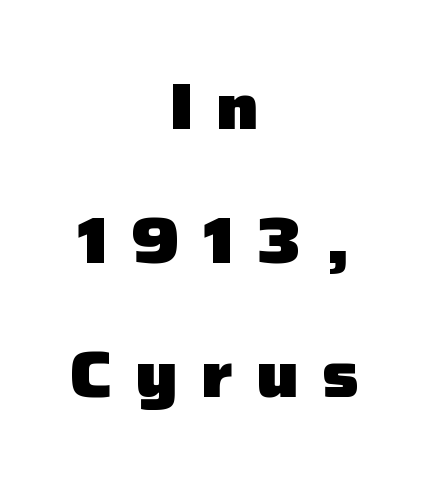
{"serif": "no", "italic": "no", "bold": "yes", "weight": "heavy", "width": "normal", "stroke_contrast": "low", "x_height": "medium", "monospaced": "no", "underline": "no", "align": "center", "line_spacing": "loose", "line_spacing_ratio": 2.06, "letter_spacing": "wide", "letter_spacing_em": 0.35, "glyph_px": 65}
